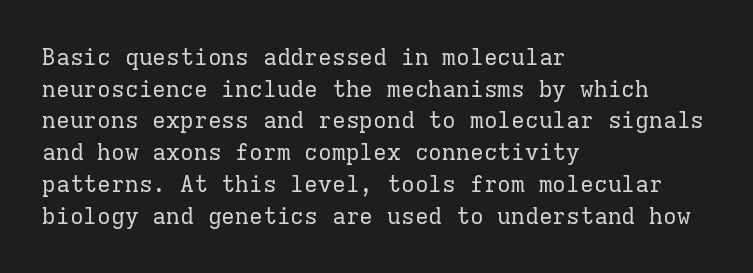
The image shows 23 px text type, upright; set left-aligned, normal line spacing (1.38x), normal letter spacing, not underlined.
